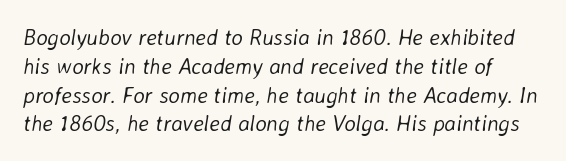
Q: Is the text bold? A: No.
Q: Is the text italic (slanted)? A: Yes, it leans right by about 8 degrees.
Q: Is the text underlined? A: No.
Q: Is the spacing between letters normal or unusually wide? A: Normal.
Q: Is the spacing between lines tight, normal or loose? A: Normal.
